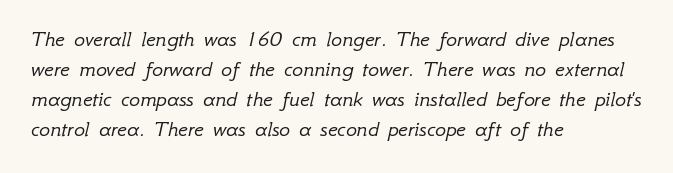
The image shows 23 px text type, italic (leaning right); set left-aligned, normal line spacing (1.3x), normal letter spacing, not underlined.
